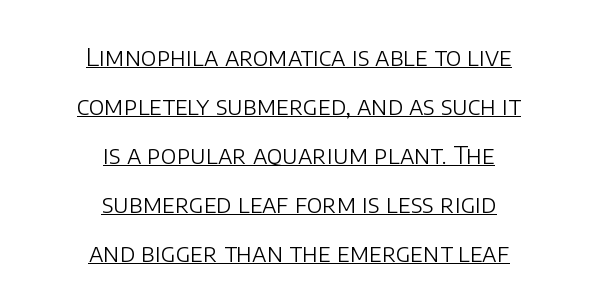
The passage shown is underscored from start to finish. The letters stand upright; this is a roman face. Standard letterfit; no display-style spreading of the glyphs. Baseline-to-baseline distance is far greater than the letter height.
